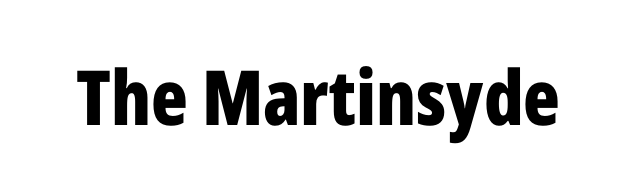
The image shows 76 px bold, condensed sans-serif type, upright; set normal letter spacing, not underlined; low stroke contrast and a medium x-height.
